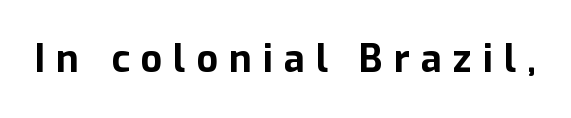
Look at the tracking — it's clearly loosened, letters drifting apart. Serif or sans? Sans — the stroke terminals are bare. No italicization has been applied; the sample stays upright. Caption: bold face, heavy strokes. The passage shown is not underscored anywhere.
